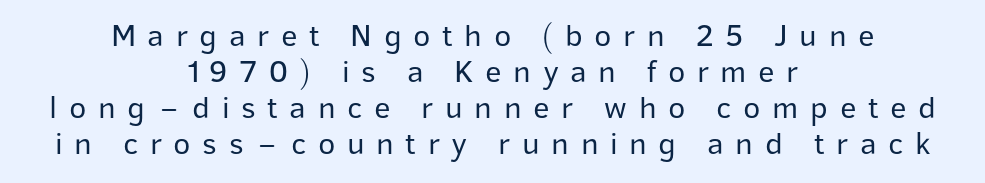
Note the varied advance widths — an 'i' is clearly narrower than an 'm'. The designer dialed line spacing down below the default. Casual observation: everything's sitting right in the middle. Underlining? Definitely not there. The letters carry no serifs — their stems end cleanly without finishing strokes. Italic: no, the glyphs are upright roman.
